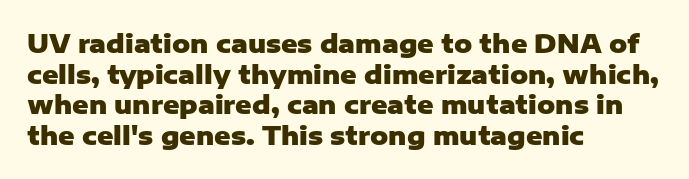
{"italic": "no", "bold": "yes", "underline": "no", "align": "left", "line_spacing_ratio": 1.23, "letter_spacing": "normal", "letter_spacing_em": 0.0, "glyph_px": 25}
